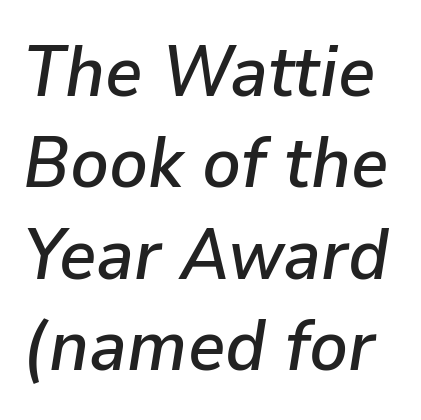
How are the letters spaced? Ordinarily, with no added tracking. Note the varied advance widths — an 'i' is clearly narrower than an 'm'. The axis of the letterforms is tilted away from vertical. Anything drawn beneath the words? Only blank space. The lines sit at an ordinary, default distance from one another.
